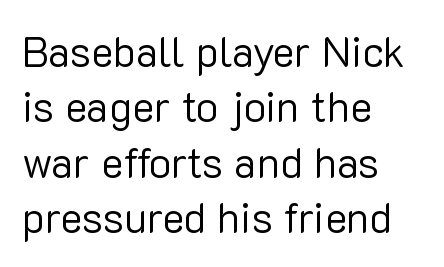
{"serif": "no", "italic": "no", "bold": "no", "weight": "regular", "width": "normal", "stroke_contrast": "low", "x_height": "medium", "monospaced": "no", "underline": "no", "align": "left", "line_spacing": "normal", "line_spacing_ratio": 1.32, "letter_spacing": "normal", "letter_spacing_em": 0.0, "glyph_px": 42}
